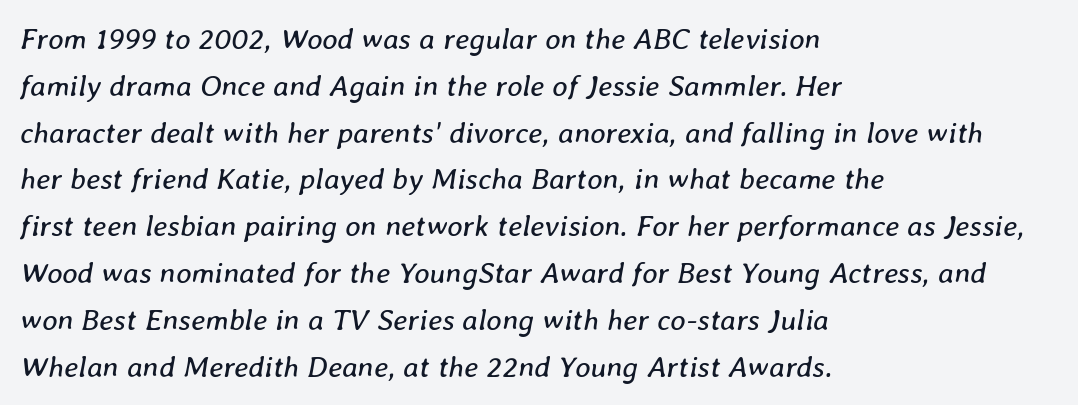
The image shows 30 px regular-weight type, italic (leaning right); set left-aligned, normal line spacing (1.56x), normal letter spacing, not underlined; low stroke contrast and a medium x-height.
